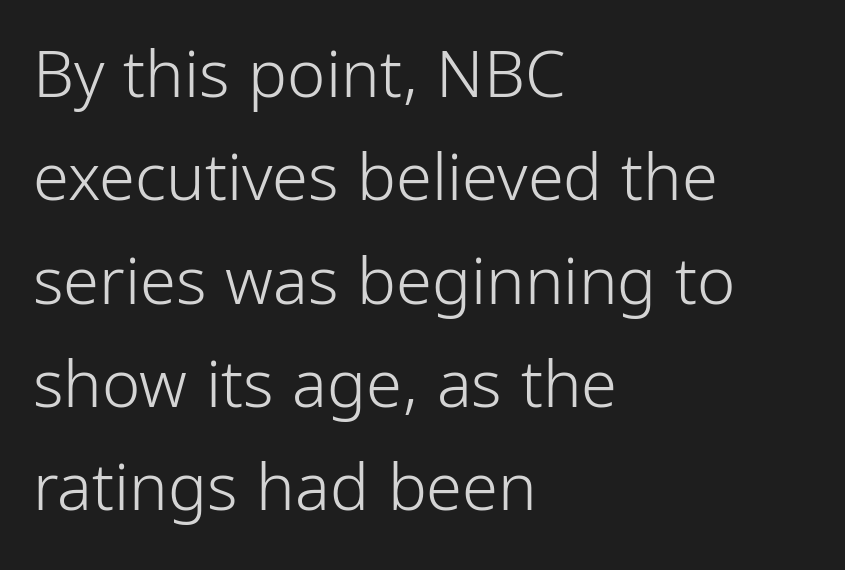
Each new line begins a customary step beneath the previous one. The paragraph shown leans on its left margin. The letterforms sit at book weight or below. Unmarked baselines from the first word to the last. You could call the tracking neutral — neither tight nor loose.
